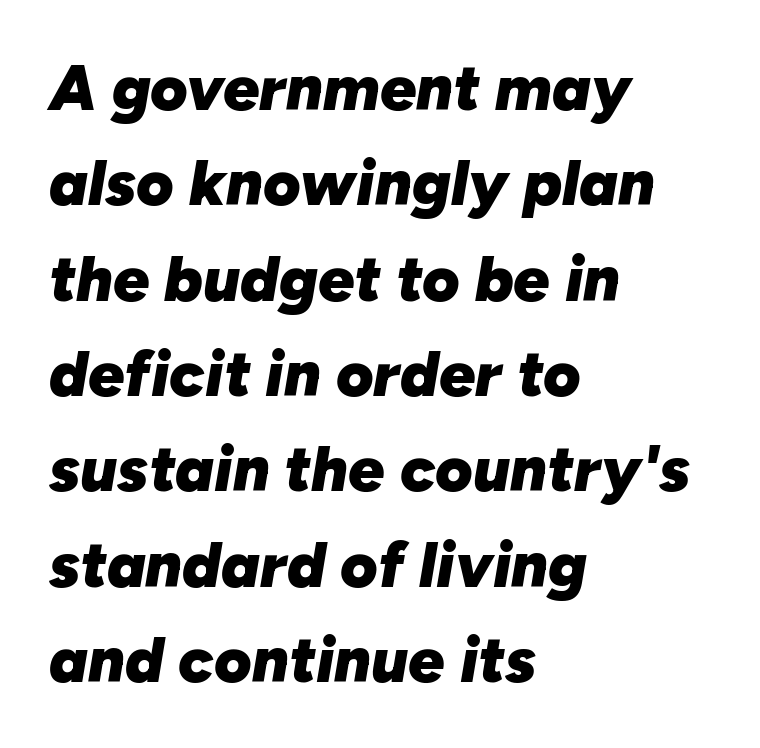
{"italic": "yes", "lean": "right", "slant_degrees": 10, "bold": "yes", "weight": "heavy", "width": "normal", "stroke_contrast": "low", "x_height": "medium", "monospaced": "no", "underline": "no", "align": "left", "line_spacing": "normal", "line_spacing_ratio": 1.49, "letter_spacing": "normal", "letter_spacing_em": 0.0, "glyph_px": 64}
